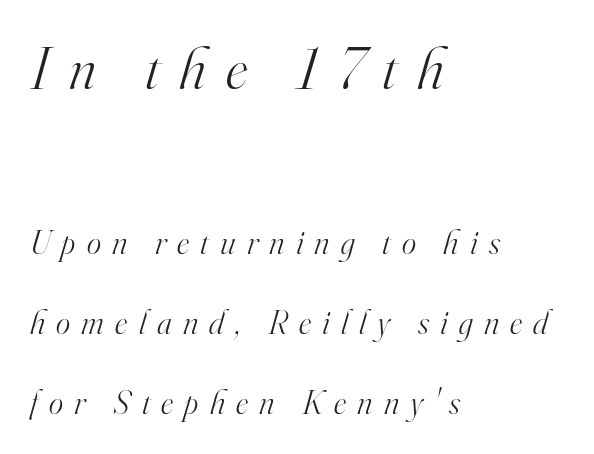
Think standard paragraph weight, or any step lighter than that. These lines stack with their left ends in a neat column. A bare baseline throughout the passage. Scale decreases going downward across the two blocks. This sample has the flowing, uneven cadence of proportional lettering. Small tapered or slab feet sit at the stroke ends, so this counts as serif.
